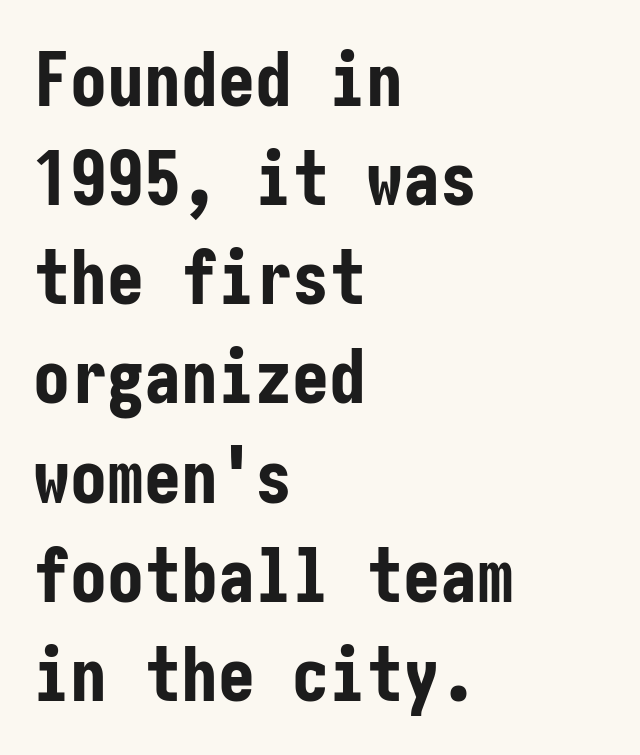
Quick note: not italic, upright. Emphasis by weight is at full strength: bold. Here the glyphs are tracked normally, forming tight word shapes. Letters rest on an invisible, unmarked baseline. In CSS terms this would be text-align: left. Is this a sans? Yes — the strokes have no serifs.
